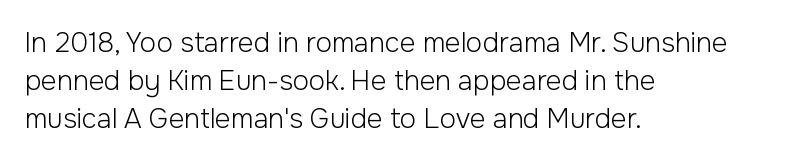
{"italic": "no", "bold": "no", "underline": "no", "align": "left", "line_spacing": "normal", "line_spacing_ratio": 1.41, "letter_spacing": "normal", "letter_spacing_em": 0.0, "glyph_px": 27}
